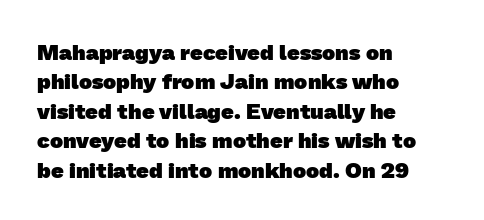
Q: Is the text bold? A: Yes.
Q: Is the text underlined? A: No.
Q: How is the paragraph aligned? A: Left-aligned.
Q: Is the spacing between letters normal or unusually wide? A: Normal.
Q: Is the spacing between lines tight, normal or loose? A: Normal.
